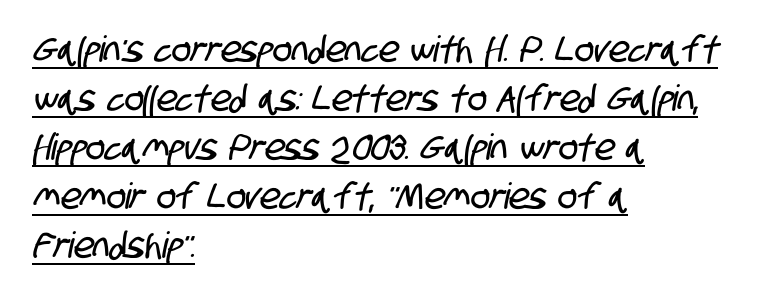
Short and long lines alike share a common starting point at left. A baseline rule has been typeset under these characters. The designer left line spacing at the default. These lines are rendered in a variable-pitch font. No feet cap the strokes, marking this as sans-serif type. Look at the tracking — it's just the regular setting, nothing added.
